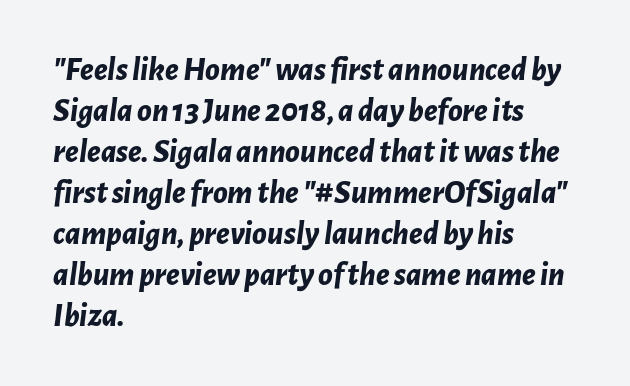
{"italic": "yes", "lean": "right", "slant_degrees": 7, "bold": "yes", "weight": "bold", "width": "normal", "stroke_contrast": "low", "x_height": "medium", "monospaced": "no", "underline": "no", "align": "left", "line_spacing_ratio": 1.24, "letter_spacing": "normal", "letter_spacing_em": 0.0, "glyph_px": 33}
